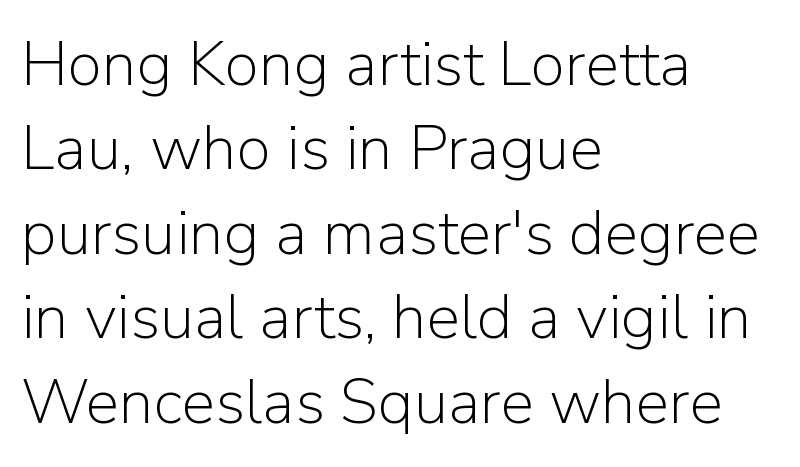
Q: Is the text bold? A: No.
Q: Is the text italic (slanted)? A: No, it is upright.
Q: Is the typeface a serif or a sans-serif typeface? A: Sans-serif.
Q: Is the text underlined? A: No.
Q: How is the paragraph aligned? A: Left-aligned.
Q: Is the spacing between letters normal or unusually wide? A: Normal.
Q: Is the spacing between lines tight, normal or loose? A: Normal.
Q: Width (condensed, normal, or wide)? A: Normal.
Q: Stroke contrast? A: Low.
Q: x-height? A: Medium.
Q: Monospaced? A: No.
